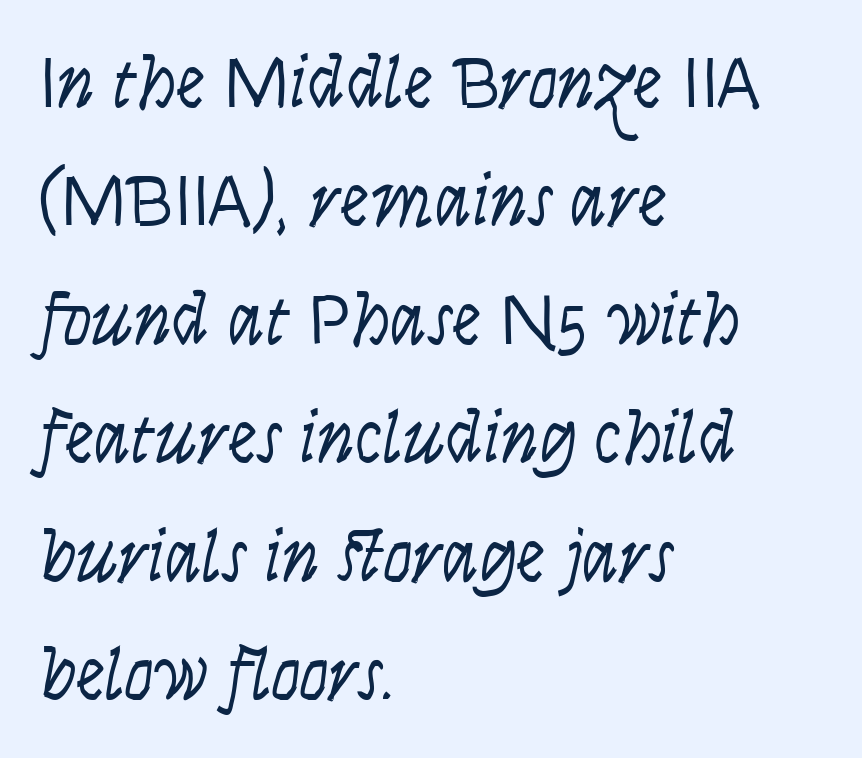
Any mark beneath the type? The region is blank. Whoever set this chose a conventional vertical rhythm. The passage shown is typed in a proportional face where columns would drift. Casual observation: everything's shoved over to the left.
